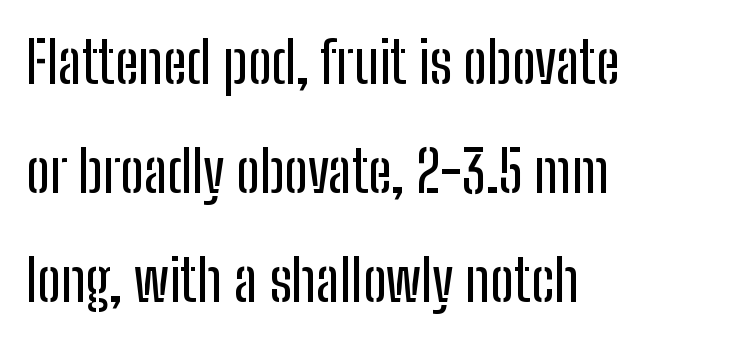
Observe the absence of serifs on each vertical stroke in this sample. Clear beneath every line of the passage. Upright lettering throughout. A classic flush-left, rag-right setting is used for this passage.
